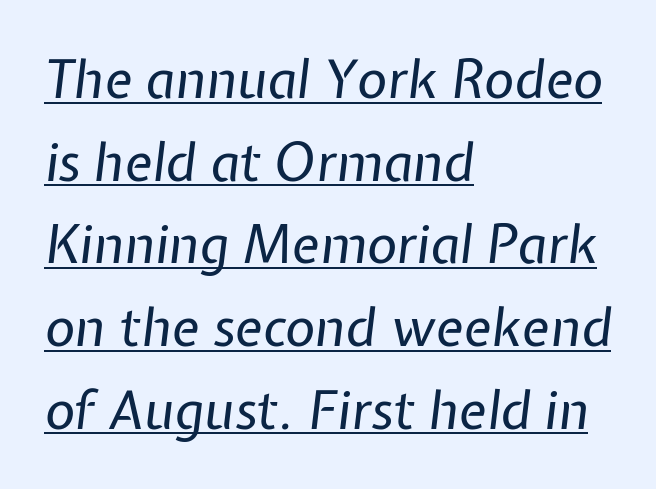
The image shows 52 px regular-weight type, italic (leaning right); set left-aligned, normal line spacing (1.59x), normal letter spacing, underlined; low stroke contrast and a medium x-height.
